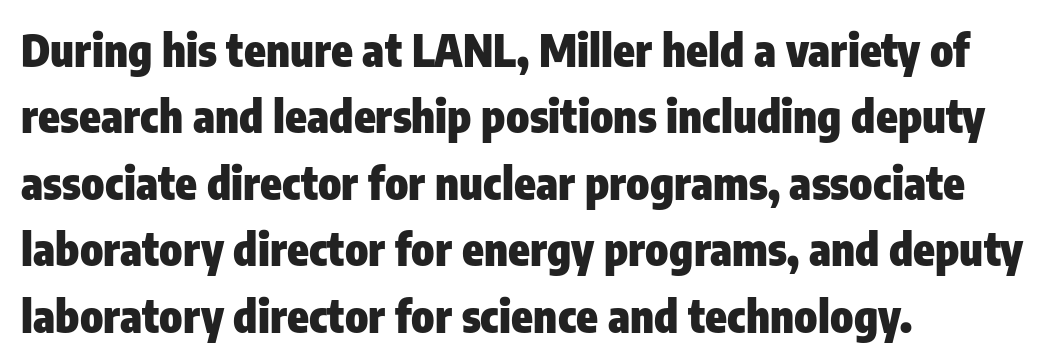
The image shows 44 px heavy, condensed sans-serif type, upright; set left-aligned, normal line spacing (1.51x), normal letter spacing, not underlined; low stroke contrast and a medium x-height.
